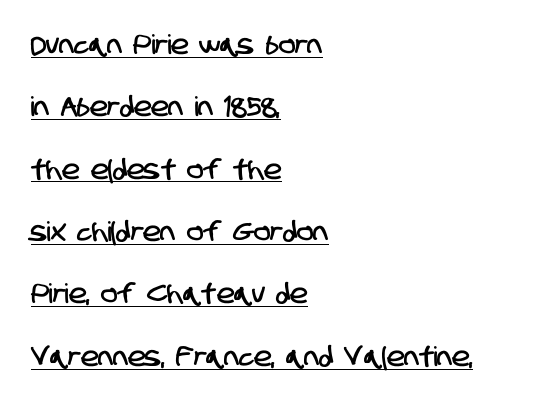
All the whitespace from short lines collects on the right. Notice how a bar underscores the lettering throughout. Look at the tracking — it's just the regular setting, nothing added. Widely set lines give the paragraph a tall, airy silhouette.
